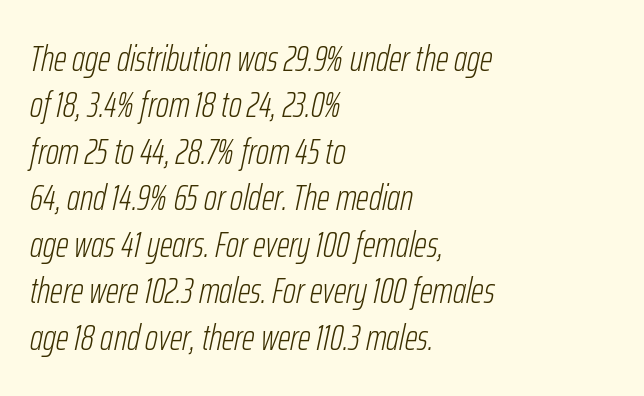
The image shows 36 px light, condensed type, italic (leaning right); set left-aligned, normal line spacing (1.29x), normal letter spacing, not underlined; low stroke contrast and a medium x-height.
